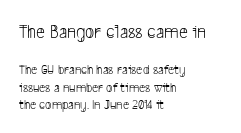
{"bold": "no", "underline": "no", "align": "left", "line_spacing": "normal", "line_spacing_ratio": 1.26, "letter_spacing": "normal", "letter_spacing_em": 0.0, "larger_block": "first", "size_ratio": 1.43, "glyph_px": 20}
